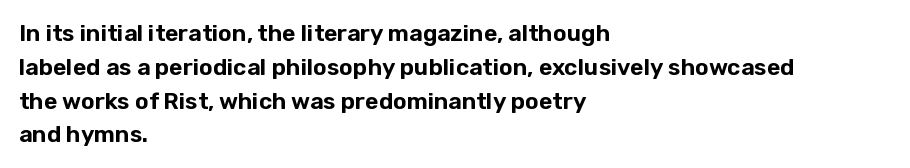
Left-aligned paragraph, ragged on the right. Compared with typical body copy, the letter spacing here is the same. A roman cut, with each character standing at attention. Baseline-to-baseline distance is the conventional proportion of letter height. The string is rendered with underlining switched off.
